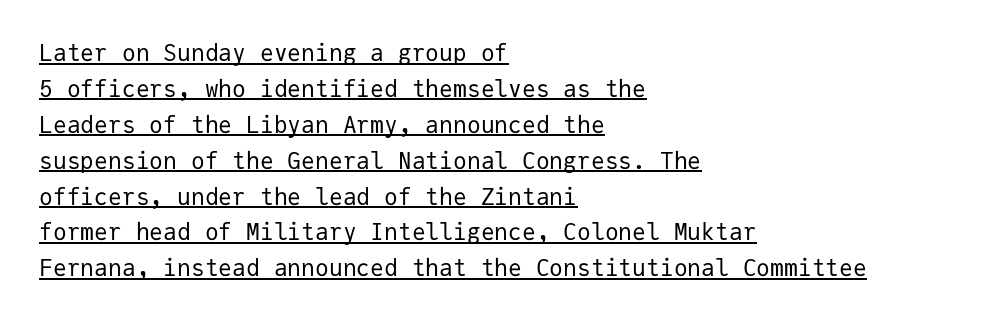
Q: Is the text bold? A: No.
Q: Is the text italic (slanted)? A: No, it is upright.
Q: Is the text underlined? A: Yes.
Q: How is the paragraph aligned? A: Left-aligned.
Q: Is the spacing between letters normal or unusually wide? A: Normal.
Q: Is the spacing between lines tight, normal or loose? A: Normal.
